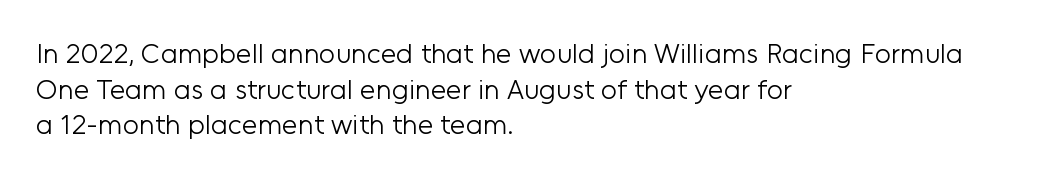
{"serif": "no", "italic": "no", "bold": "no", "weight": "light", "width": "normal", "stroke_contrast": "low", "x_height": "medium", "monospaced": "no", "underline": "no", "align": "left", "line_spacing": "normal", "line_spacing_ratio": 1.27, "letter_spacing": "normal", "letter_spacing_em": 0.0, "glyph_px": 28}
